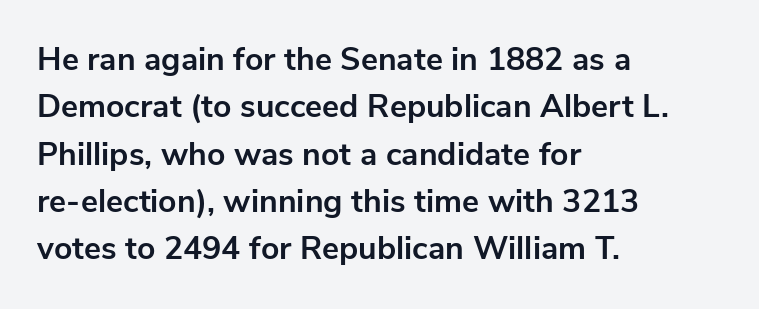
The image shows 32 px bold sans-serif type, upright; set left-aligned, normal line spacing (1.48x), normal letter spacing, not underlined; low stroke contrast and a medium x-height.
